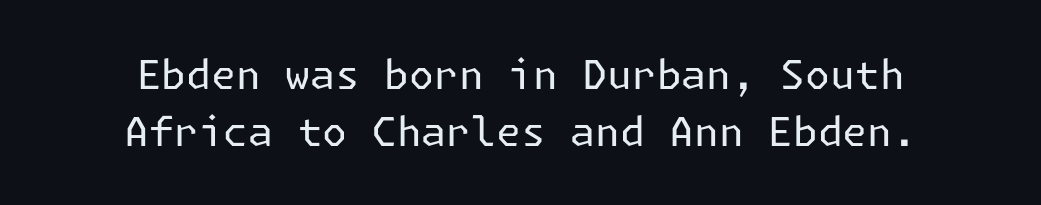
Q: Is the text bold? A: No.
Q: Is the text italic (slanted)? A: No, it is upright.
Q: Is the typeface a serif or a sans-serif typeface? A: Sans-serif.
Q: Is the text underlined? A: No.
Q: How is the paragraph aligned? A: Centered.
Q: Is the spacing between letters normal or unusually wide? A: Normal.
Q: Is the spacing between lines tight, normal or loose? A: Normal.
Q: Width (condensed, normal, or wide)? A: Normal.
Q: Stroke contrast? A: Low.
Q: x-height? A: Medium.
